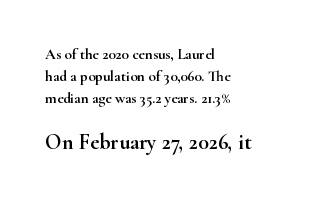
The image shows 22 px text type, upright; set left-aligned, normal line spacing (1.46x), normal letter spacing, not underlined; the second (bottom) block is 1.47x larger.
